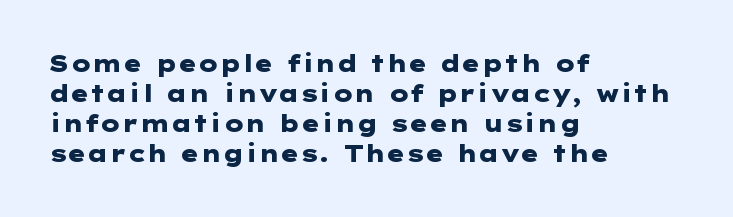
{"italic": "no", "bold": "yes", "underline": "no", "align": "left", "line_spacing": "normal", "line_spacing_ratio": 1.3, "letter_spacing": "normal", "letter_spacing_em": 0.0, "glyph_px": 23}
